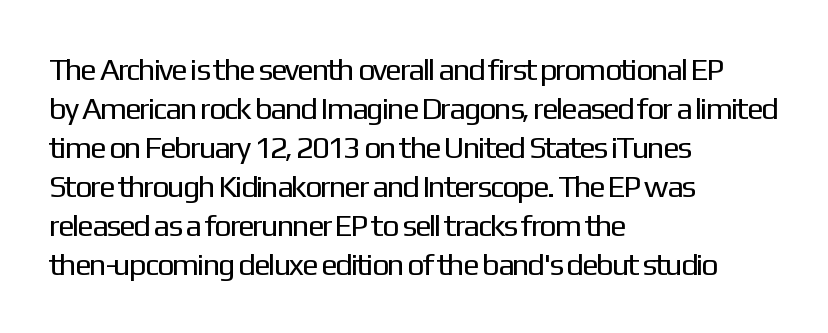
The image shows 31 px regular-weight sans-serif type, upright; set left-aligned, normal line spacing (1.26x), normal letter spacing, not underlined; low stroke contrast and a medium x-height.
